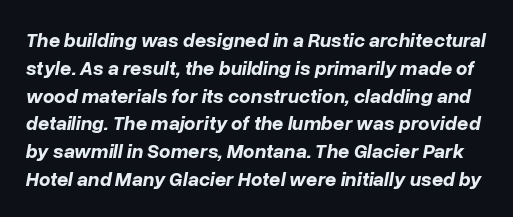
Q: Is the text bold? A: Yes.
Q: Is the text italic (slanted)? A: Yes, it leans right by about 10 degrees.
Q: Is the text underlined? A: No.
Q: Is the spacing between letters normal or unusually wide? A: Normal.
Q: Is the spacing between lines tight, normal or loose? A: Normal.
